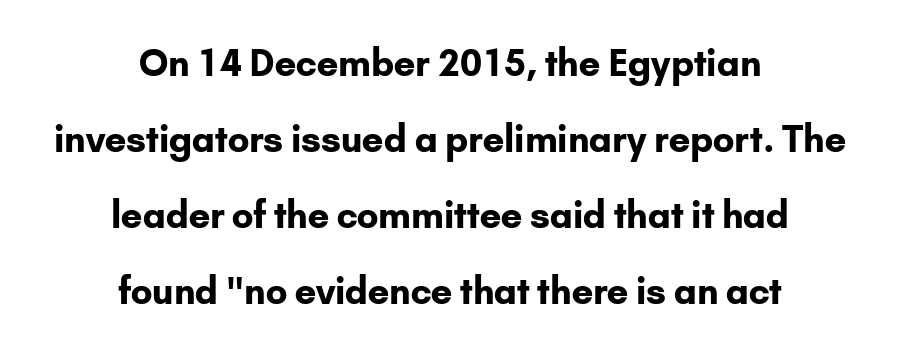
The image shows 36 px bold sans-serif type, upright; set centered, loose line spacing (2.11x), normal letter spacing, not underlined; low stroke contrast and a small x-height.
